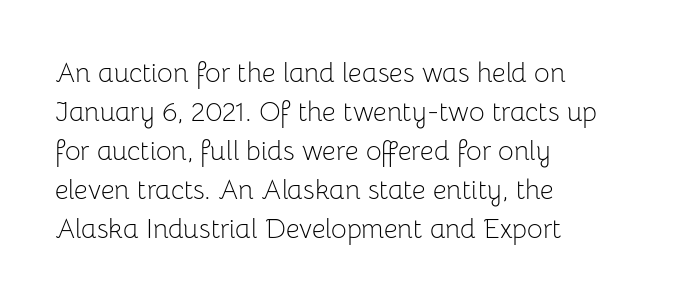
{"italic": "no", "bold": "no", "underline": "no", "align": "left", "line_spacing": "normal", "line_spacing_ratio": 1.44, "letter_spacing": "normal", "letter_spacing_em": 0.0, "glyph_px": 27}
